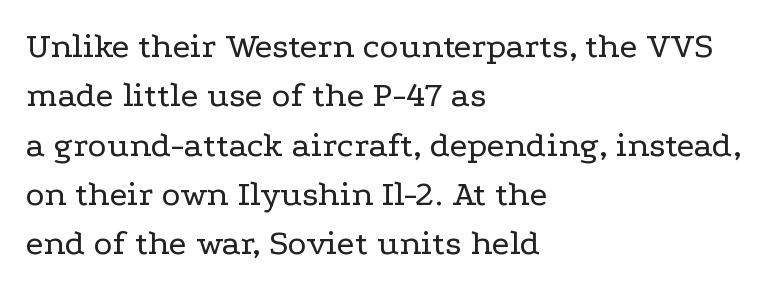
The image shows 36 px regular-weight, wide serif type, upright; set left-aligned, normal line spacing (1.37x), normal letter spacing, not underlined; low stroke contrast and a medium x-height.
